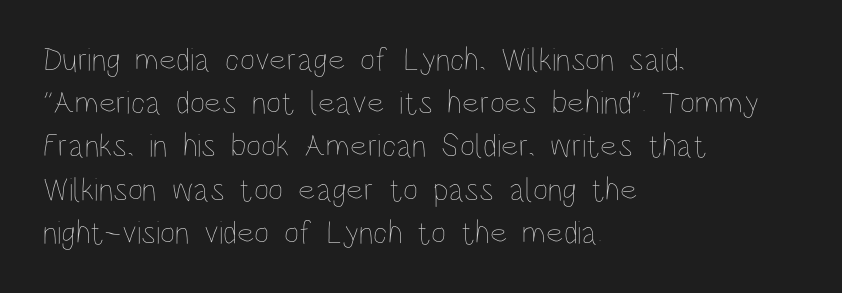
{"italic": "no", "bold": "no", "weight": "thin", "width": "condensed", "stroke_contrast": "low", "x_height": "large", "monospaced": "no", "underline": "no", "align": "left", "line_spacing": "normal", "line_spacing_ratio": 1.31, "letter_spacing": "normal", "letter_spacing_em": 0.0, "glyph_px": 33}
